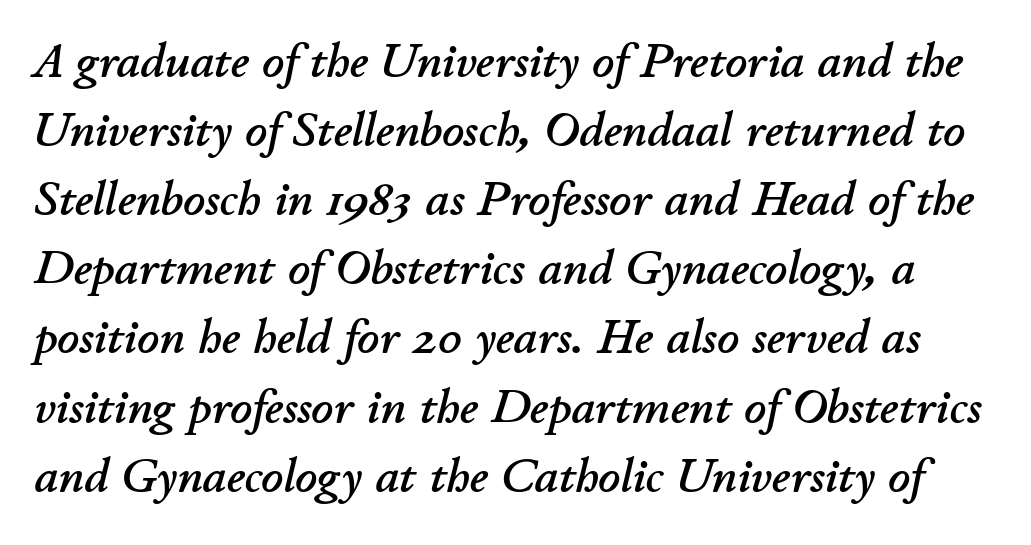
A typesetter would call this proportional, since set widths differ per character. Emphasis-style slanted type is in use. Evenly set lines give the paragraph a standard silhouette. In terms of letterspacing, this is plain default setting. Words float on clear page, feet unadorned.
